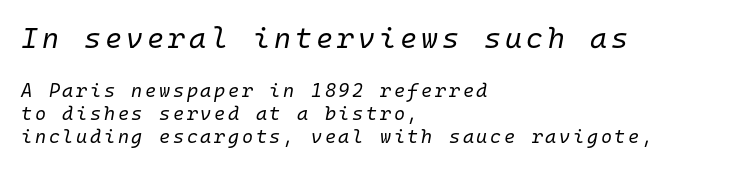
Q: Is the text bold? A: No.
Q: Is the text italic (slanted)? A: Yes, it leans right by about 10 degrees.
Q: Is the text underlined? A: No.
Q: How is the paragraph aligned? A: Left-aligned.
Q: Which block of text is set in a larger size, the first (top) or the second (bottom)? A: The first (top) one.
Q: Width (condensed, normal, or wide)? A: Normal.
Q: Stroke contrast? A: Low.
Q: x-height? A: Medium.
Q: Monospaced? A: Yes.
